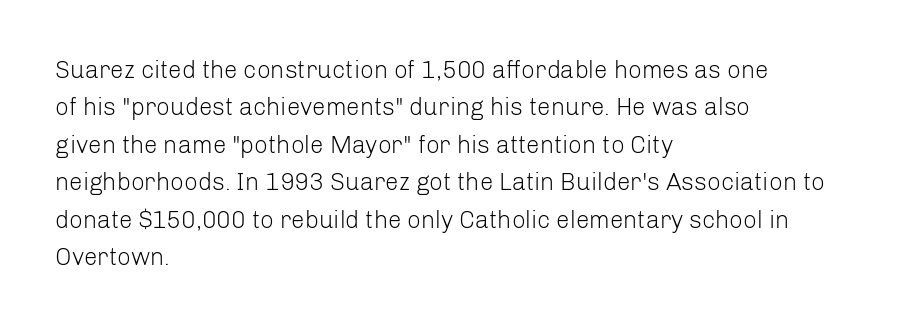
{"italic": "no", "bold": "no", "underline": "no", "align": "left", "line_spacing": "normal", "line_spacing_ratio": 1.56, "letter_spacing": "normal", "letter_spacing_em": 0.0, "glyph_px": 24}
